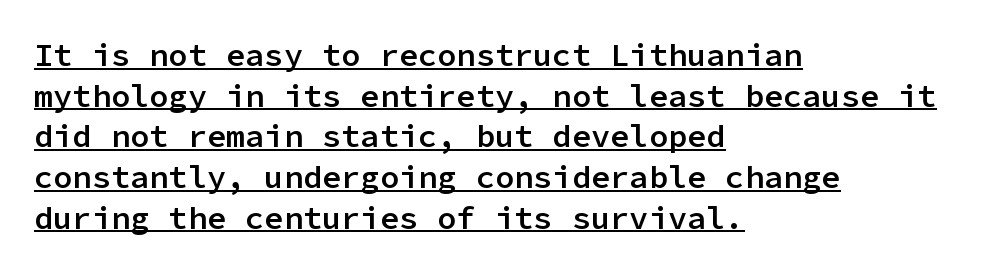
Q: Is the text bold? A: Semi-bold.
Q: Is the text italic (slanted)? A: No, it is upright.
Q: Is the typeface a serif or a sans-serif typeface? A: Sans-serif.
Q: Is the text underlined? A: Yes.
Q: How is the paragraph aligned? A: Left-aligned.
Q: Is the spacing between letters normal or unusually wide? A: Normal.
Q: Is the spacing between lines tight, normal or loose? A: Normal.
Q: Width (condensed, normal, or wide)? A: Normal.
Q: Stroke contrast? A: Low.
Q: x-height? A: Medium.
Q: Monospaced? A: Yes.
